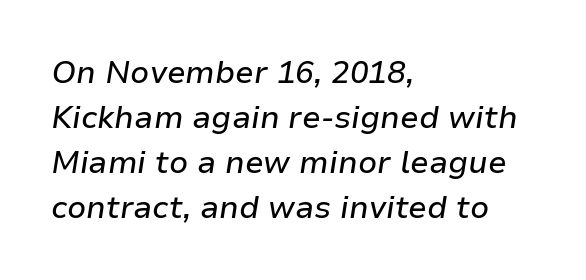
No extra tracking has been applied to these lines. Vertical spacing — default. Check under the words: just untouched page. These lines are set flush left with a ragged right edge. A typesetter would call this proportional, since set widths differ per character. This sample uses an oblique cut, with every glyph tilted off the vertical.
